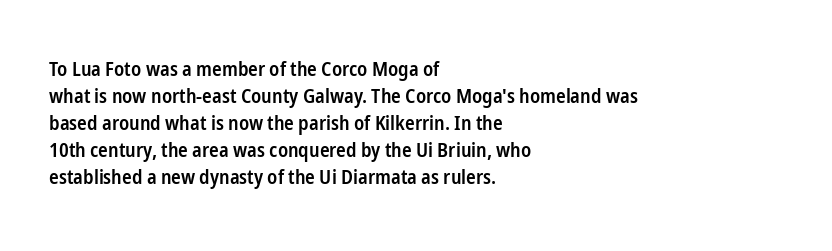
Q: Is the text bold? A: Semi-bold.
Q: Is the text italic (slanted)? A: No, it is upright.
Q: Is the text underlined? A: No.
Q: How is the paragraph aligned? A: Left-aligned.
Q: Is the spacing between letters normal or unusually wide? A: Normal.
Q: Is the spacing between lines tight, normal or loose? A: Normal.
